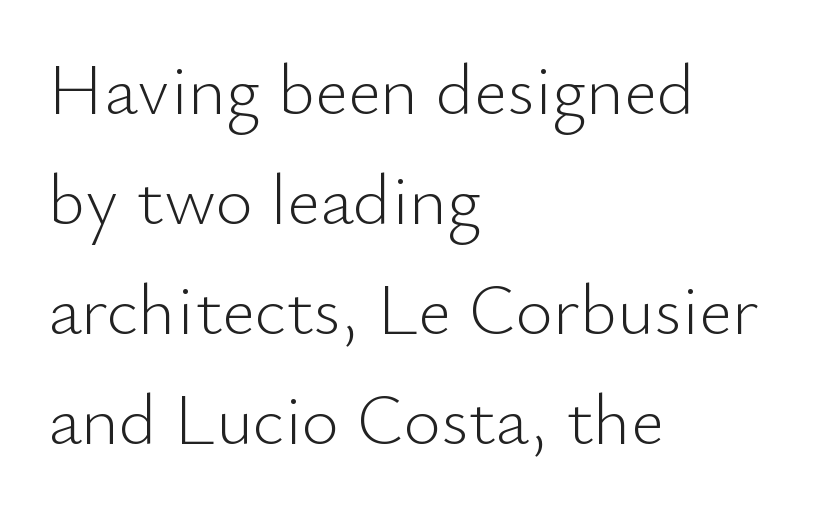
The image shows 72 px light sans-serif type, upright; set left-aligned, normal line spacing (1.53x), normal letter spacing, not underlined; low stroke contrast and a small x-height.
